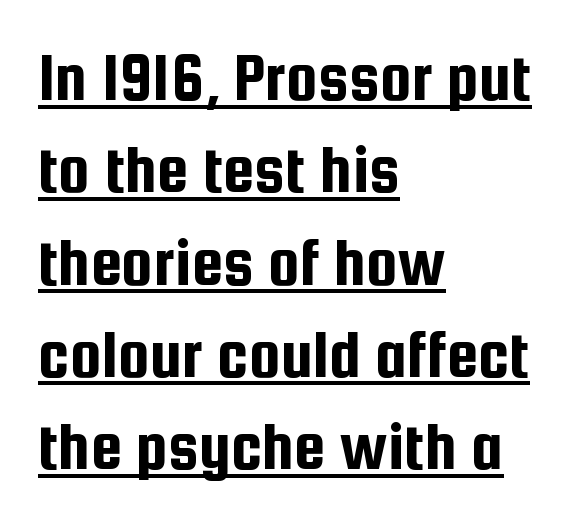
The image shows 71 px condensed sans-serif type, upright; set left-aligned, normal line spacing (1.3x), normal letter spacing, underlined; low stroke contrast and a medium x-height.
